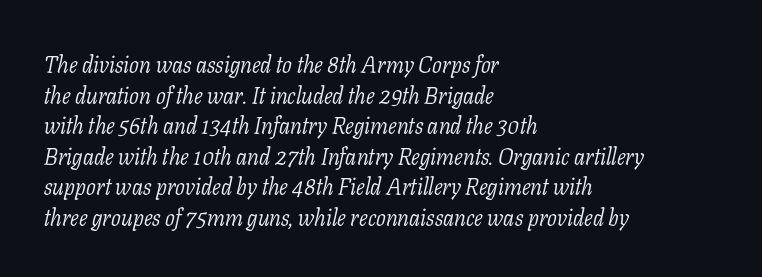
{"italic": "yes", "lean": "right", "slant_degrees": 11, "bold": "no", "underline": "no", "align": "left", "line_spacing": "normal", "line_spacing_ratio": 1.33, "letter_spacing": "normal", "letter_spacing_em": 0.0, "glyph_px": 23}
